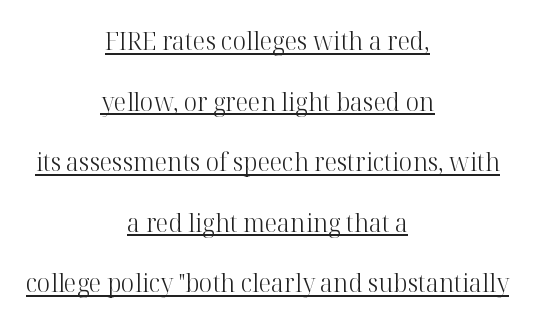
The image shows 26 px text type, upright; set centered, loose line spacing (2.33x), normal letter spacing, underlined.
